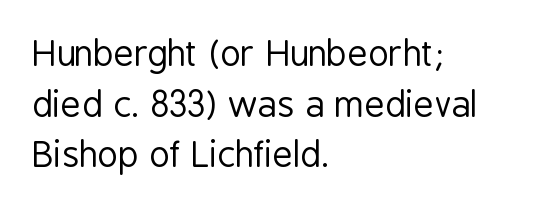
Q: Is the text bold? A: No.
Q: Is the text italic (slanted)? A: No, it is upright.
Q: Is the typeface a serif or a sans-serif typeface? A: Sans-serif.
Q: Is the text underlined? A: No.
Q: How is the paragraph aligned? A: Left-aligned.
Q: Is the spacing between letters normal or unusually wide? A: Normal.
Q: Is the spacing between lines tight, normal or loose? A: Normal.
Q: Width (condensed, normal, or wide)? A: Condensed.
Q: Stroke contrast? A: Low.
Q: x-height? A: Medium.
Q: Monospaced? A: No.
